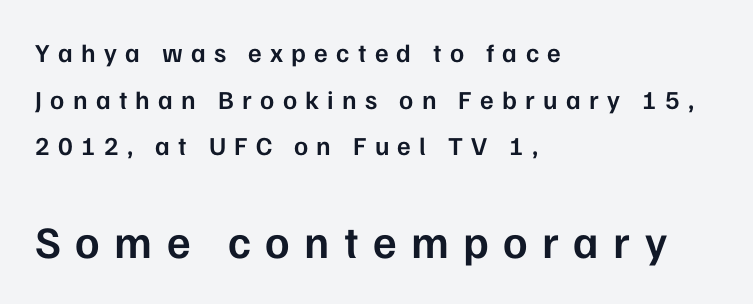
The image shows 45 px semibold sans-serif type, upright; set left-aligned, line spacing 1.79x, unusually wide letter spacing (+0.32 em), not underlined; the second (bottom) block is 1.73x larger; low stroke contrast and a medium x-height.
